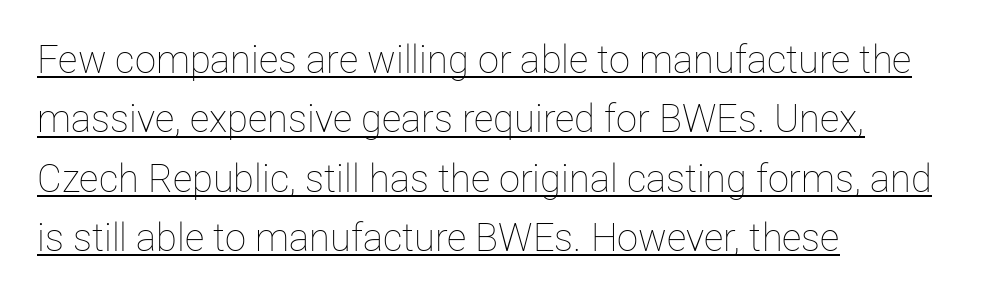
Q: Is the text bold? A: No.
Q: Is the text italic (slanted)? A: No, it is upright.
Q: Is the text underlined? A: Yes.
Q: How is the paragraph aligned? A: Left-aligned.
Q: Is the spacing between letters normal or unusually wide? A: Normal.
Q: Is the spacing between lines tight, normal or loose? A: Normal.
Q: Width (condensed, normal, or wide)? A: Normal.
Q: Stroke contrast? A: Low.
Q: x-height? A: Medium.
Q: Monospaced? A: No.
